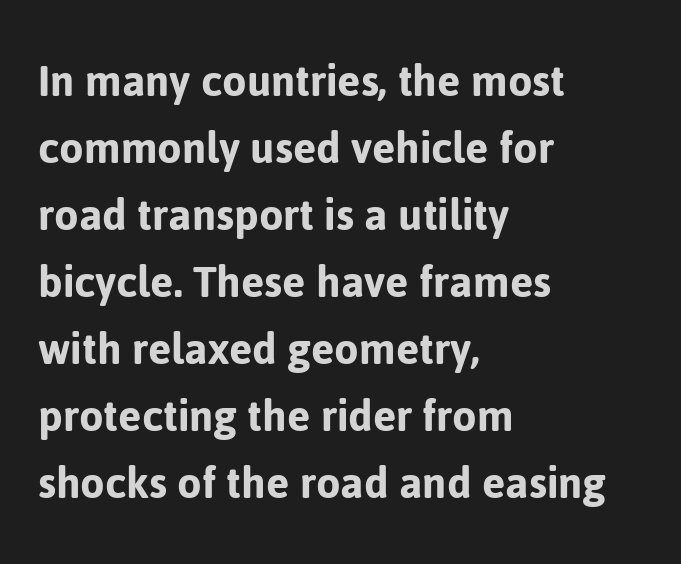
{"serif": "no", "italic": "no", "width": "normal", "stroke_contrast": "low", "x_height": "medium", "monospaced": "no", "underline": "no", "align": "left", "line_spacing": "normal", "line_spacing_ratio": 1.34, "letter_spacing": "normal", "letter_spacing_em": 0.0, "glyph_px": 50}
